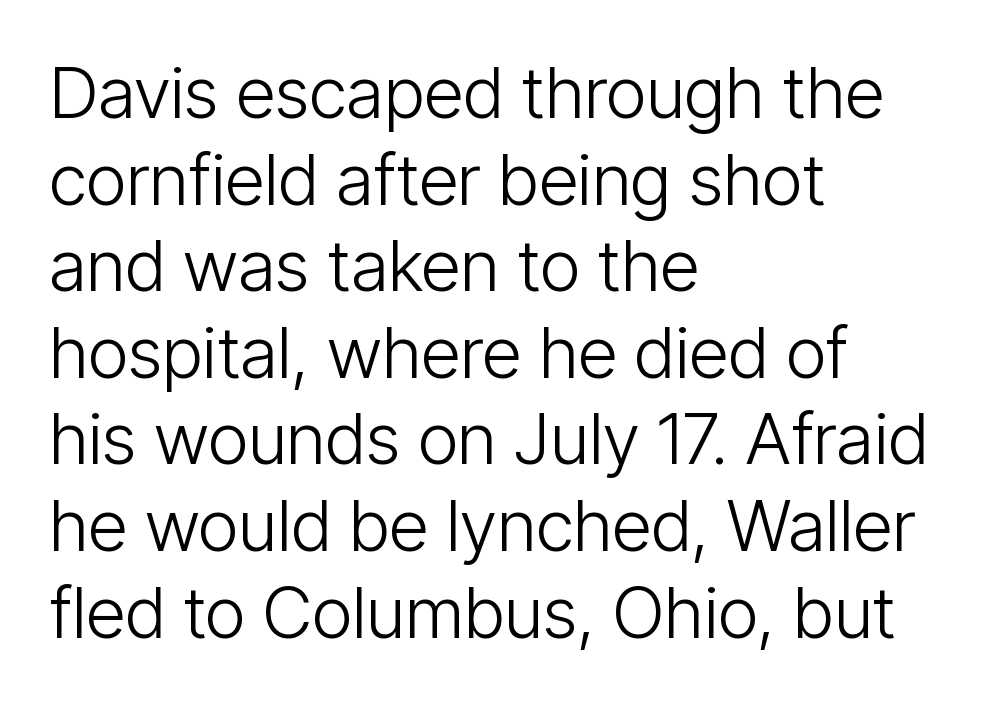
Q: Is the text bold? A: No.
Q: Is the text italic (slanted)? A: No, it is upright.
Q: Is the typeface a serif or a sans-serif typeface? A: Sans-serif.
Q: Is the text underlined? A: No.
Q: How is the paragraph aligned? A: Left-aligned.
Q: Is the spacing between letters normal or unusually wide? A: Normal.
Q: Width (condensed, normal, or wide)? A: Condensed.
Q: Stroke contrast? A: Low.
Q: x-height? A: Medium.
Q: Monospaced? A: No.
